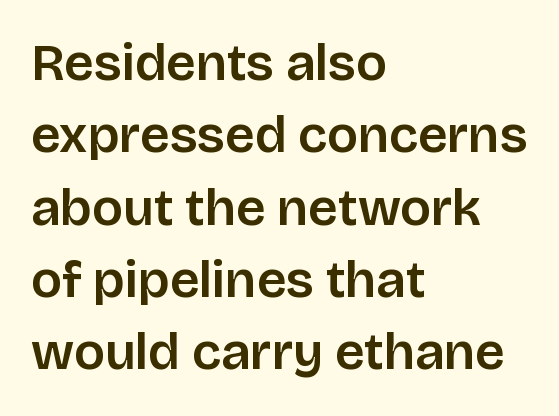
The lettering holds an erect, upright posture throughout. Is this a fixed-width face? No — the glyphs have proportional, varying widths. Letterform terminals end flat and unadorned throughout the passage. Glance below the letters and you will spot only blank space. Does extra space separate the letters? No, they use regular spacing.
